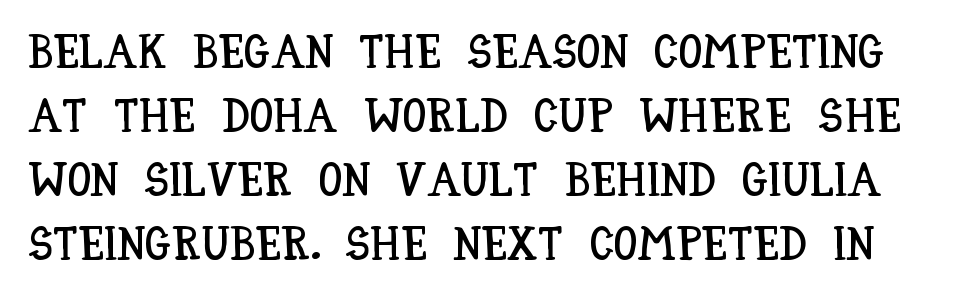
Rule under the text: the space is simply empty. A typesetter would call this zero additional tracking. The space between consecutive lines is moderate. Italic? Not at all — the glyphs are vertical.
